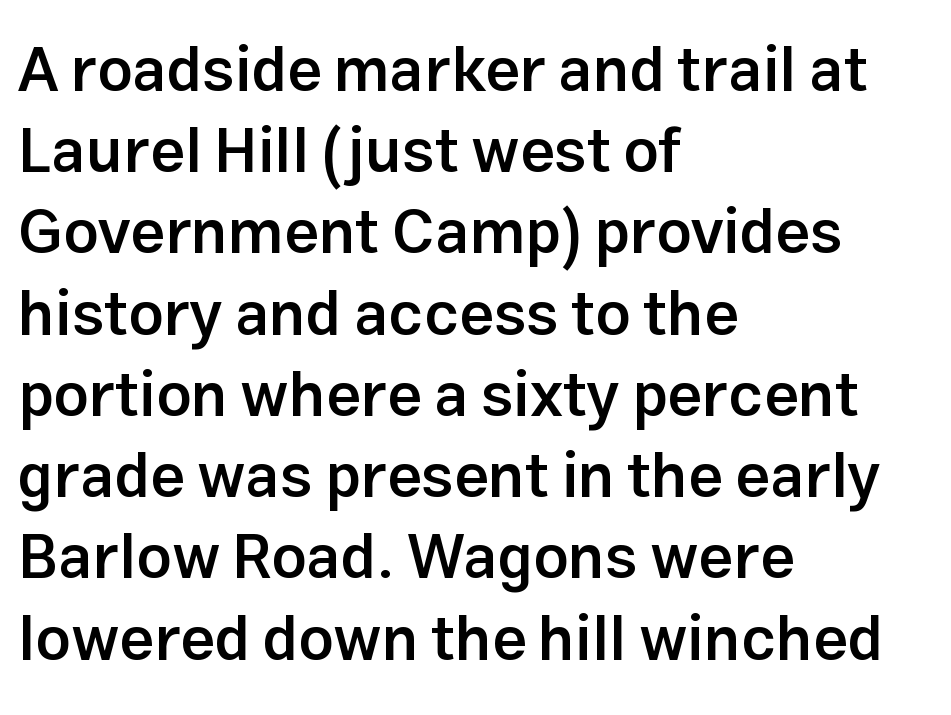
Quick note: not italic, upright. Is this a fixed-width face? No — the glyphs have proportional, varying widths. Typographic density is moderately raised because the face is semibold. Glyph-to-glyph distance matches everyday printed text. The area under the type is left untouched.
